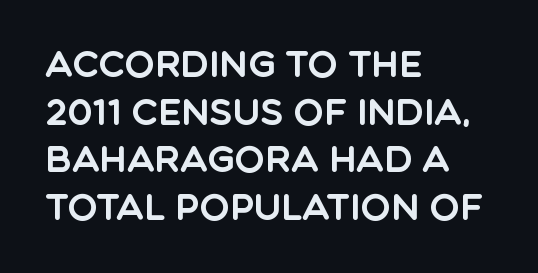
The image shows 36 px sans-serif type, upright; set left-aligned, normal line spacing (1.32x), normal letter spacing, not underlined; a large x-height.
